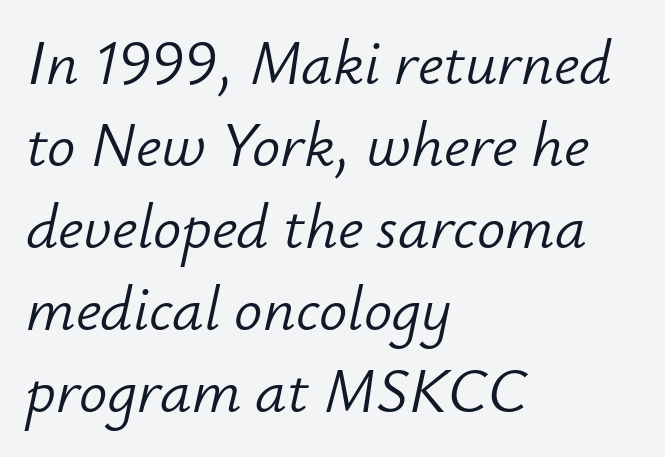
{"italic": "yes", "lean": "right", "slant_degrees": 12, "bold": "no", "weight": "light", "width": "normal", "stroke_contrast": "low", "x_height": "small", "monospaced": "no", "underline": "no", "align": "left", "line_spacing": "normal", "line_spacing_ratio": 1.3, "letter_spacing": "normal", "letter_spacing_em": 0.0, "glyph_px": 63}
